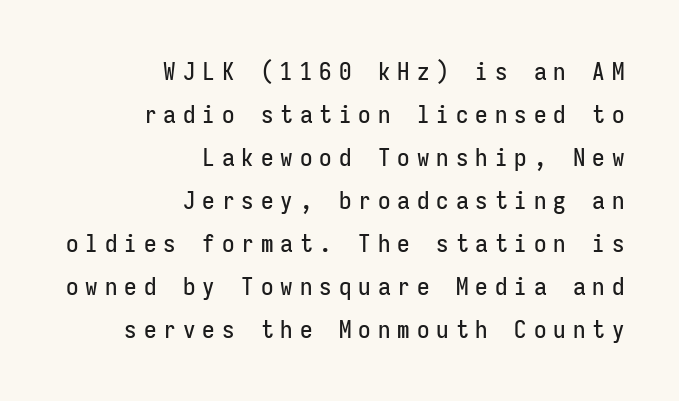
Teacher's note: observe the even right margin — that is flush-right alignment. Look at the tracking — it's clearly loosened, letters drifting apart. Descenders hang freely into open space. In terms of posture, this sample is upright.
